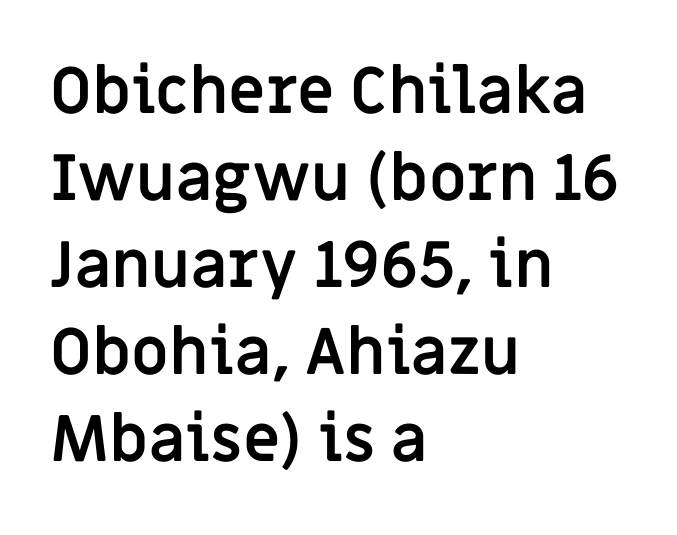
A typesetter would call this proportional, since set widths differ per character. Nothing unusual about the tracking: characters are spaced as the font intends. Students, this is bold: see how much ink each stroke carries. The setting favours the left margin, as ordinary paragraphs usually do.
